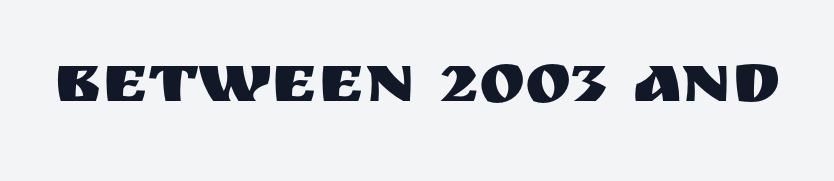
The image shows 70 px sans-serif type, upright; set normal letter spacing, not underlined; medium stroke contrast and a large x-height.
